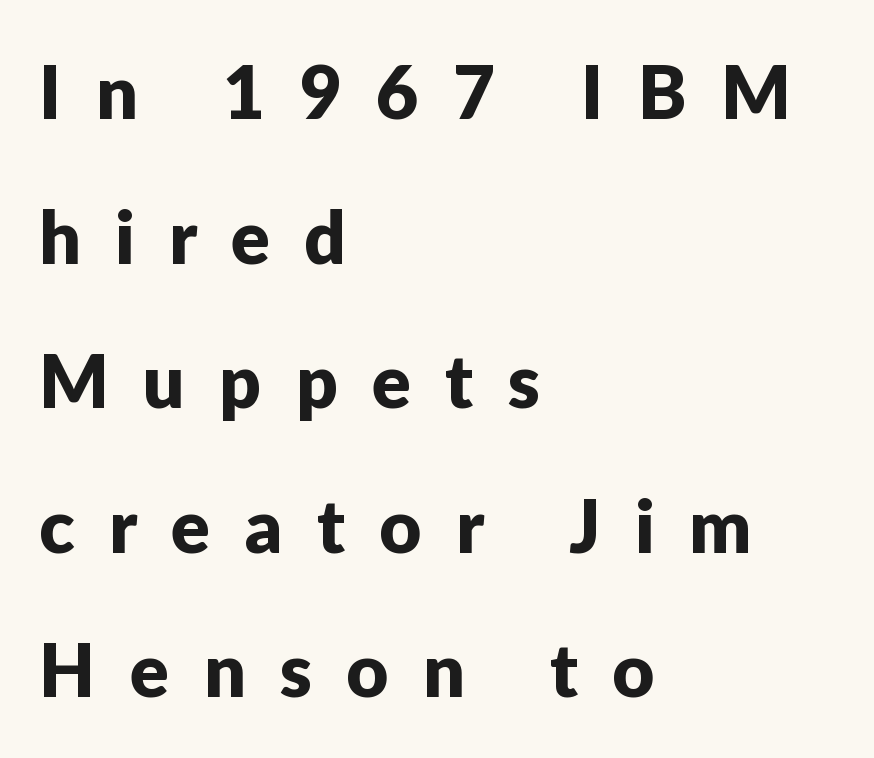
Italic? Not at all — the glyphs are vertical. Summary of vertical rhythm: relaxed, with wide interline spacing. Underlining? Definitely not there. Which margin do the lines hug? The left one — the right edge is uneven. The letters advance in unequal steps, a hallmark of proportional type. The font family rendered here belongs to the sans-serif group.
